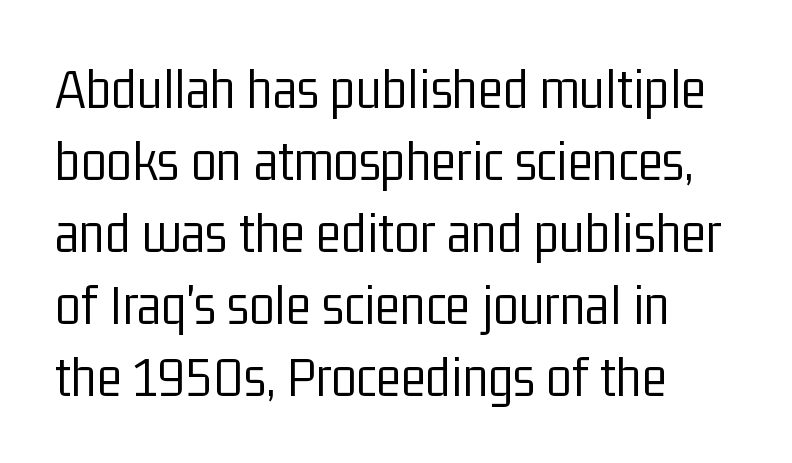
Q: Is the text bold? A: No.
Q: Is the text italic (slanted)? A: No, it is upright.
Q: Is the typeface a serif or a sans-serif typeface? A: Sans-serif.
Q: Is the text underlined? A: No.
Q: How is the paragraph aligned? A: Left-aligned.
Q: Is the spacing between letters normal or unusually wide? A: Normal.
Q: Width (condensed, normal, or wide)? A: Condensed.
Q: Stroke contrast? A: Low.
Q: x-height? A: Medium.
Q: Monospaced? A: No.
